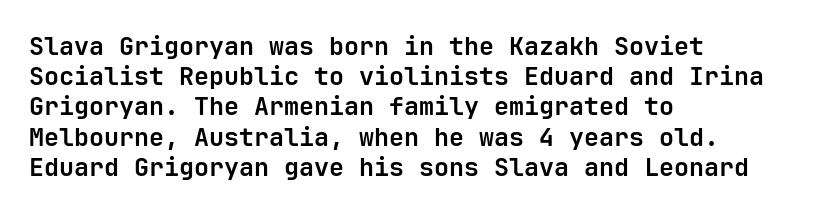
Q: Is the text bold? A: Yes.
Q: Is the text italic (slanted)? A: No, it is upright.
Q: Is the text underlined? A: No.
Q: How is the paragraph aligned? A: Left-aligned.
Q: Is the spacing between letters normal or unusually wide? A: Normal.
